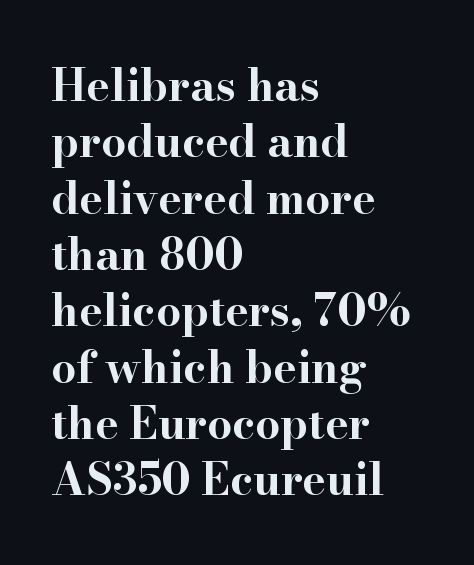
Q: Is the text bold? A: Yes.
Q: Is the text italic (slanted)? A: No, it is upright.
Q: Is the typeface a serif or a sans-serif typeface? A: Serif.
Q: Is the text underlined? A: No.
Q: How is the paragraph aligned? A: Left-aligned.
Q: Is the spacing between letters normal or unusually wide? A: Normal.
Q: Is the spacing between lines tight, normal or loose? A: Normal.
Q: Width (condensed, normal, or wide)? A: Wide.
Q: Stroke contrast? A: High.
Q: x-height? A: Small.
Q: Monospaced? A: No.
